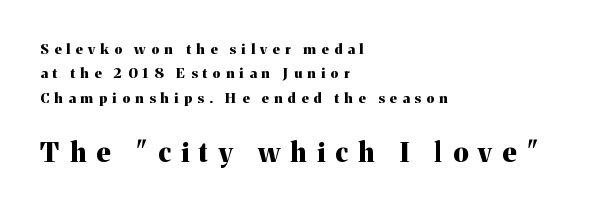
The image shows 27 px bold type, upright; set left-aligned, line spacing 1.75x, unusually wide letter spacing (+0.39 em), not underlined; the second (bottom) block is 1.93x larger.
